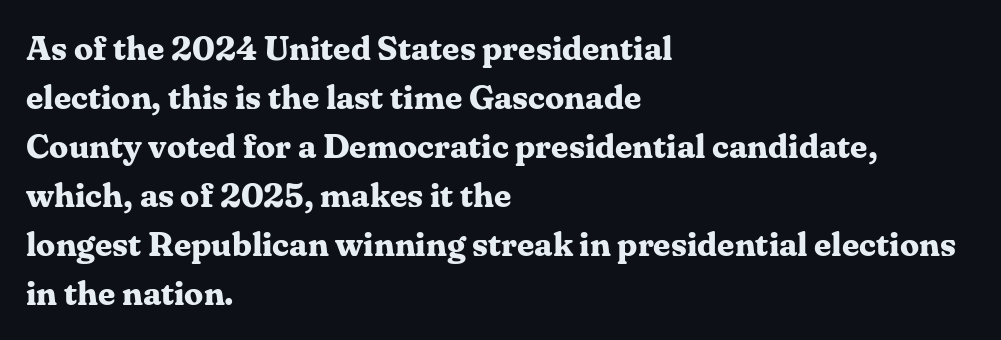
The image shows 34 px bold serif type, upright; set left-aligned, normal line spacing (1.44x), normal letter spacing, not underlined; medium stroke contrast and a medium x-height.
